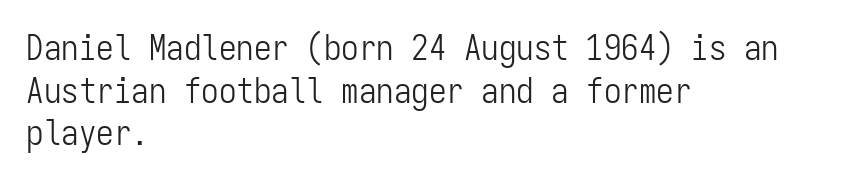
Q: Is the text bold? A: No.
Q: Is the text italic (slanted)? A: No, it is upright.
Q: Is the typeface a serif or a sans-serif typeface? A: Sans-serif.
Q: Is the text underlined? A: No.
Q: How is the paragraph aligned? A: Left-aligned.
Q: Is the spacing between letters normal or unusually wide? A: Normal.
Q: Width (condensed, normal, or wide)? A: Condensed.
Q: Stroke contrast? A: Low.
Q: x-height? A: Medium.
Q: Monospaced? A: Yes.
